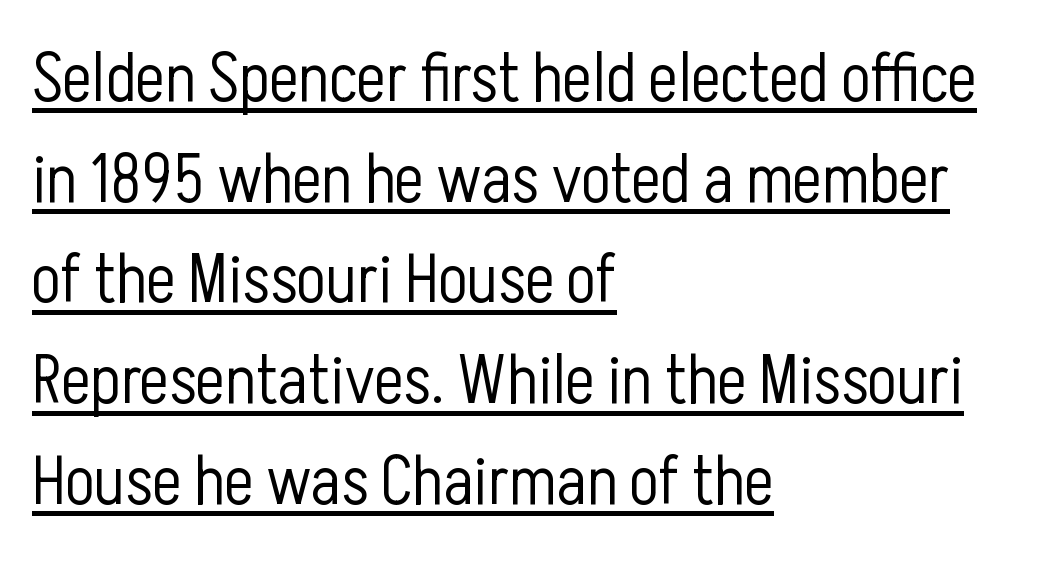
Each letter keeps its own natural width here, so spacing adapts to shape. Serifs: no, the terminals of the letterforms are clean. Vertical stems look standard width or narrower in stroke. The lettering is marked with a stroke running underneath it.
